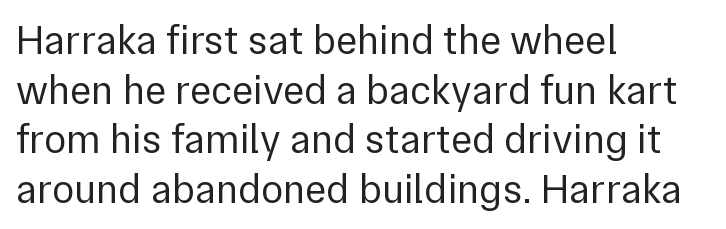
The rag falls on the right side of this text block. You could not count columns in this text — the font is proportionally spaced. The font is comparable to plain body text, perhaps lighter. Nope, not italic — everything's standing straight. Note: no serifs on the glyphs.
